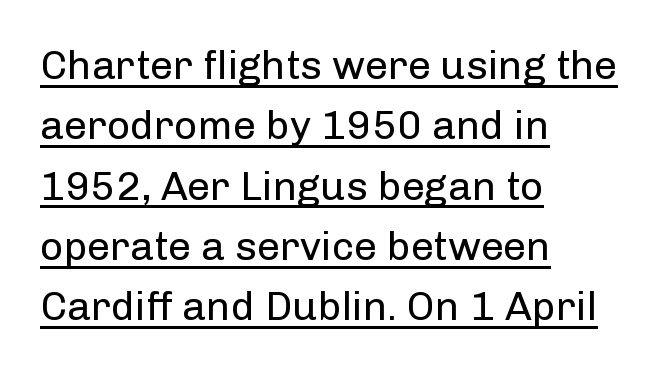
Is this a fixed-width face? No — the glyphs have proportional, varying widths. The face looks like a standard text weight, possibly lighter. Reading down the column, the eye jumps a familiar distance to each next line. Each word holds together tightly as a unit, with standard inter-letter gaps.
